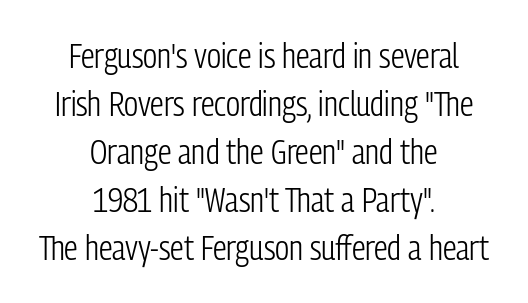
Q: Is the text bold? A: No.
Q: Is the text italic (slanted)? A: No, it is upright.
Q: Is the typeface a serif or a sans-serif typeface? A: Sans-serif.
Q: Is the text underlined? A: No.
Q: How is the paragraph aligned? A: Centered.
Q: Is the spacing between letters normal or unusually wide? A: Normal.
Q: Is the spacing between lines tight, normal or loose? A: Normal.
Q: Width (condensed, normal, or wide)? A: Condensed.
Q: Stroke contrast? A: Low.
Q: x-height? A: Medium.
Q: Monospaced? A: No.
